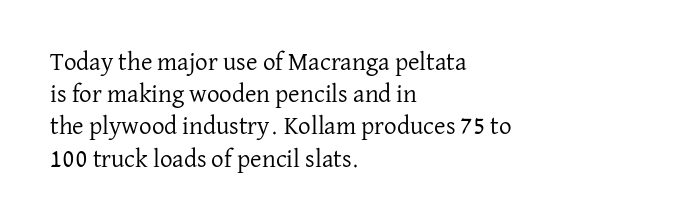
These lines keep a tight, regular rhythm from letter to letter. This sample is left-justified, so line endings fall wherever the words run out. The space between consecutive lines is moderate. Do the letters lean? They stand straight. The passage shown is not underscored anywhere. Stems and bowls with no extra thickness — not bold.
